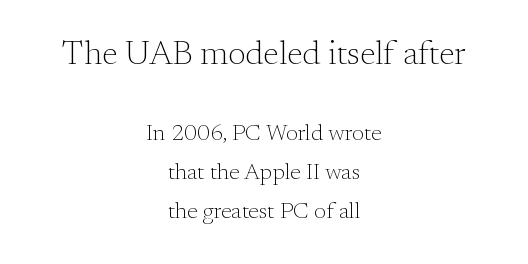
{"serif": "yes", "italic": "no", "bold": "no", "weight": "light", "width": "normal", "stroke_contrast": "medium", "x_height": "small", "monospaced": "no", "underline": "no", "align": "center", "line_spacing": "normal", "line_spacing_ratio": 1.68, "letter_spacing": "normal", "letter_spacing_em": 0.0, "larger_block": "first", "size_ratio": 1.48, "glyph_px": 34}
